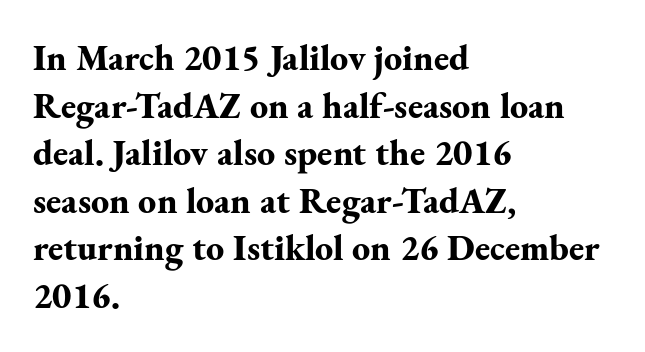
A normal amount of white space separates one row of letters from the next. Check where the strokes stop: tiny serifs finish them off. Any mark beneath the type? The region is blank. Students, note that the glyphs here touch the page at normal intervals. Characters remain perfectly vertical along every line.
